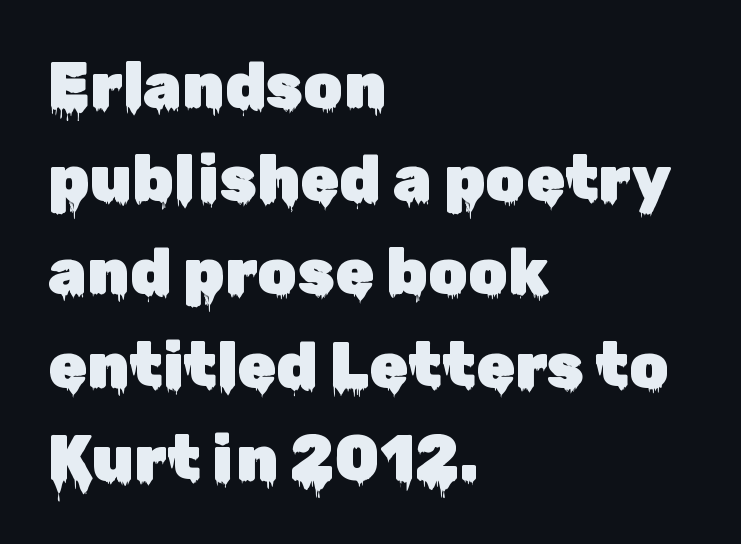
The image shows 63 px sans-serif type, upright; set left-aligned, normal line spacing (1.48x), normal letter spacing, not underlined; low stroke contrast and a medium x-height.
